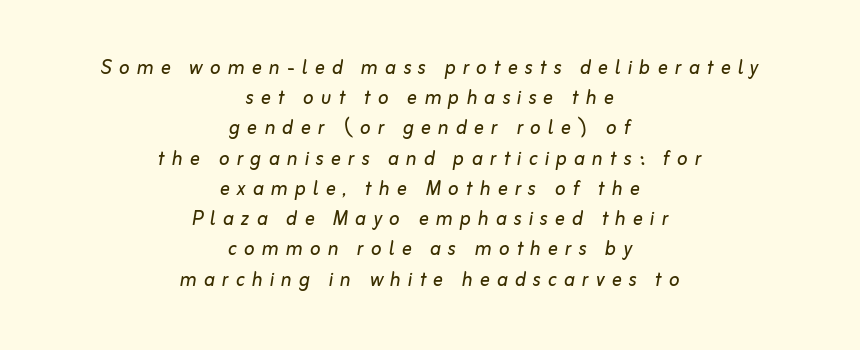
The image shows 25 px text type, italic (leaning right); set centered, line spacing 1.21x, unusually wide letter spacing (+0.28 em), not underlined.
